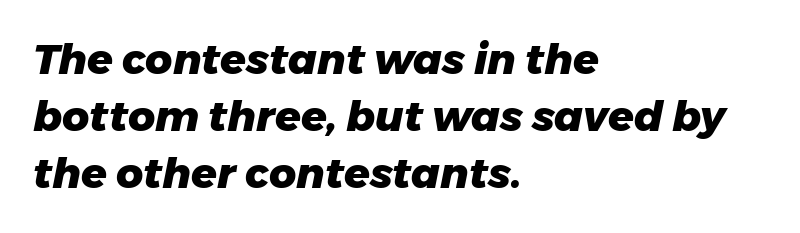
Q: Is the text bold? A: Yes.
Q: Is the text italic (slanted)? A: Yes, it leans right by about 11 degrees.
Q: Is the text underlined? A: No.
Q: How is the paragraph aligned? A: Left-aligned.
Q: Is the spacing between letters normal or unusually wide? A: Normal.
Q: Is the spacing between lines tight, normal or loose? A: Normal.
Q: Width (condensed, normal, or wide)? A: Normal.
Q: Stroke contrast? A: Low.
Q: x-height? A: Medium.
Q: Monospaced? A: No.
